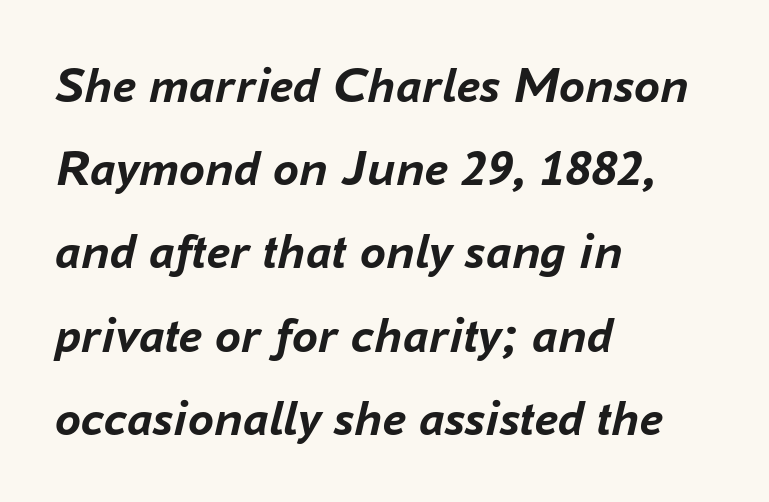
{"italic": "yes", "lean": "right", "slant_degrees": 16, "bold": "yes", "weight": "semibold", "width": "normal", "stroke_contrast": "low", "x_height": "medium", "monospaced": "no", "underline": "no", "align": "left", "line_spacing": "normal", "line_spacing_ratio": 1.6, "letter_spacing": "normal", "letter_spacing_em": 0.0, "glyph_px": 52}
